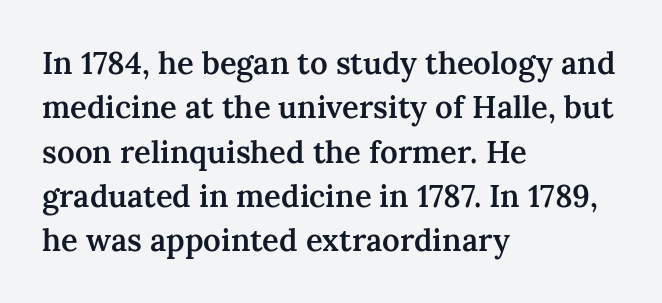
The image shows 31 px semibold serif type, upright; set left-aligned, normal line spacing (1.43x), normal letter spacing, not underlined; medium stroke contrast and a medium x-height.
